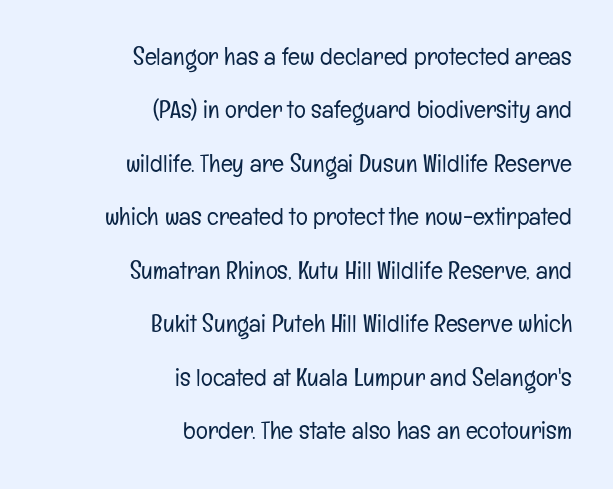
Q: Is the text bold? A: No.
Q: Is the text italic (slanted)? A: No, it is upright.
Q: Is the text underlined? A: No.
Q: How is the paragraph aligned? A: Right-aligned.
Q: Is the spacing between letters normal or unusually wide? A: Normal.
Q: Is the spacing between lines tight, normal or loose? A: Loose.
